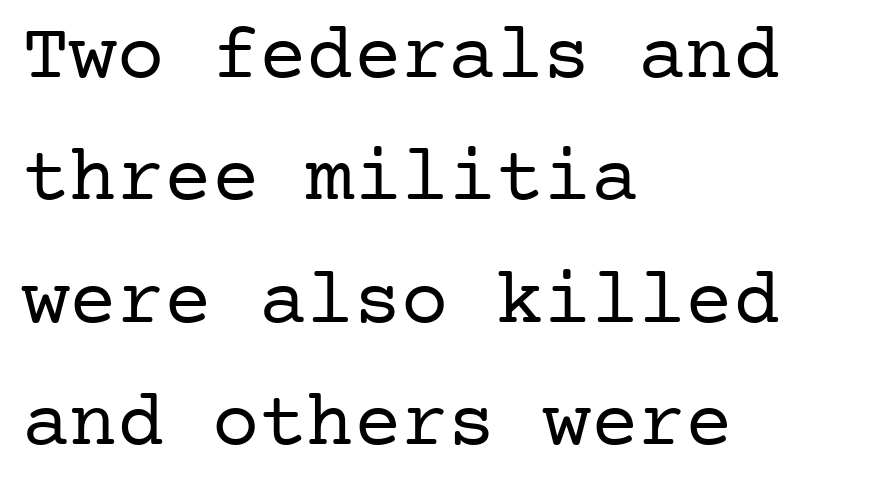
The letters look calm and open, with moderate or lighter stems. Vertical spacing — default. The compositor pushed each line to the left boundary. The foot of each line stays bare and open.
